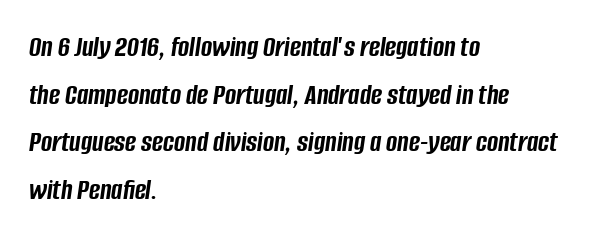
Do the characters align in a grid? No, the font is proportional. In terms of leading, this rendering sits right in the middle. Type without underlining. Line beginnings align vertically; line endings do not.
